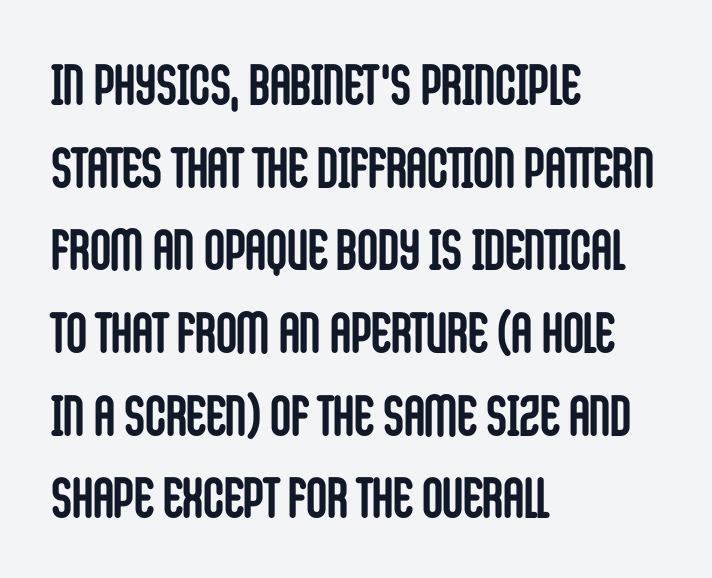
{"serif": "no", "italic": "no", "bold": "yes", "weight": "semibold", "width": "condensed", "stroke_contrast": "low", "x_height": "large", "monospaced": "no", "underline": "no", "align": "left", "line_spacing": "normal", "line_spacing_ratio": 1.45, "letter_spacing": "normal", "letter_spacing_em": 0.0, "glyph_px": 57}
